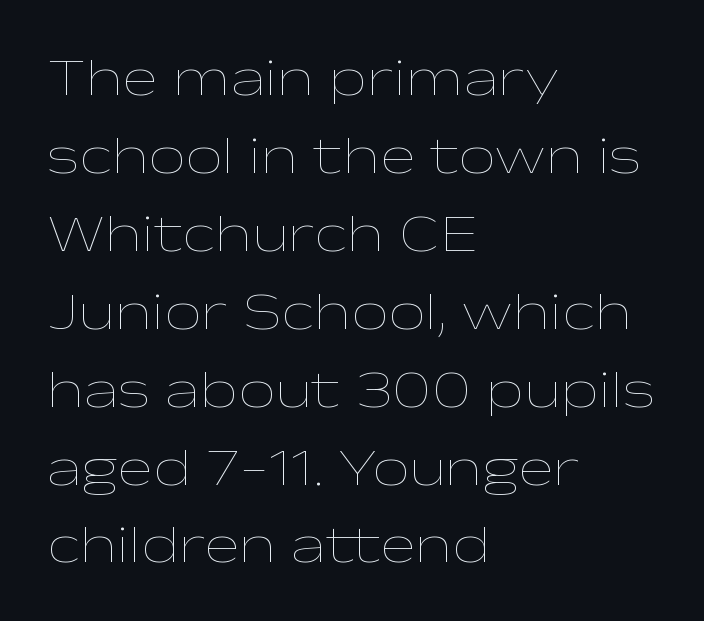
Spacing between characters is what you'd get straight out of the box. Teacher's note: observe the even left margin — that is flush-left alignment. The type sits square on the baseline with zero lean. The face used here is proportionally spaced, like ordinary book or web type.
